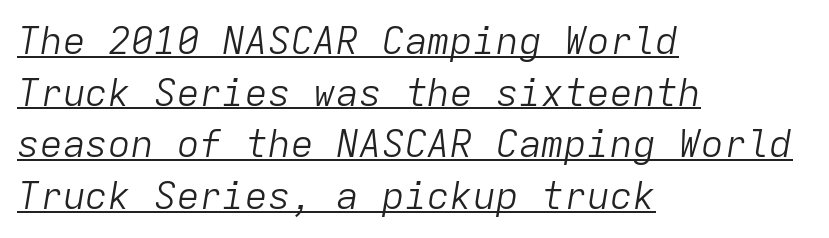
The image shows 38 px light type, italic (leaning right), monospaced; set left-aligned, normal line spacing (1.36x), normal letter spacing, underlined; low stroke contrast and a medium x-height.
